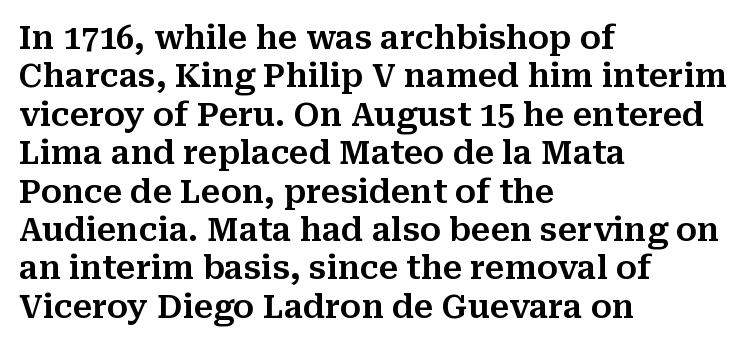
{"serif": "yes", "italic": "no", "width": "normal", "stroke_contrast": "medium", "x_height": "medium", "monospaced": "no", "underline": "no", "align": "left", "line_spacing_ratio": 1.2, "letter_spacing": "normal", "letter_spacing_em": 0.0, "glyph_px": 32}
